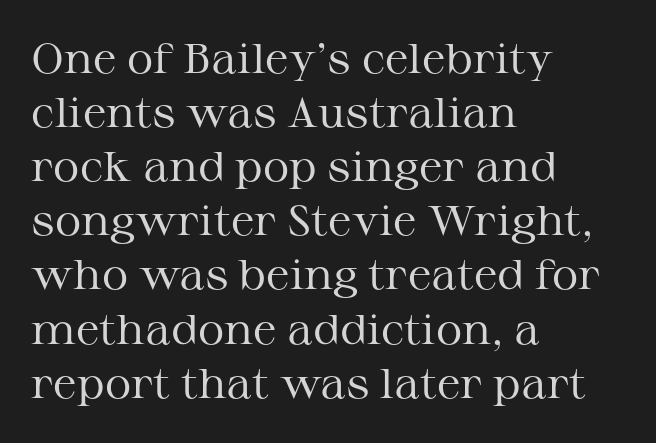
The image shows 41 px regular-weight, wide serif type, upright; set left-aligned, normal line spacing (1.32x), normal letter spacing, not underlined; medium stroke contrast and a medium x-height.
